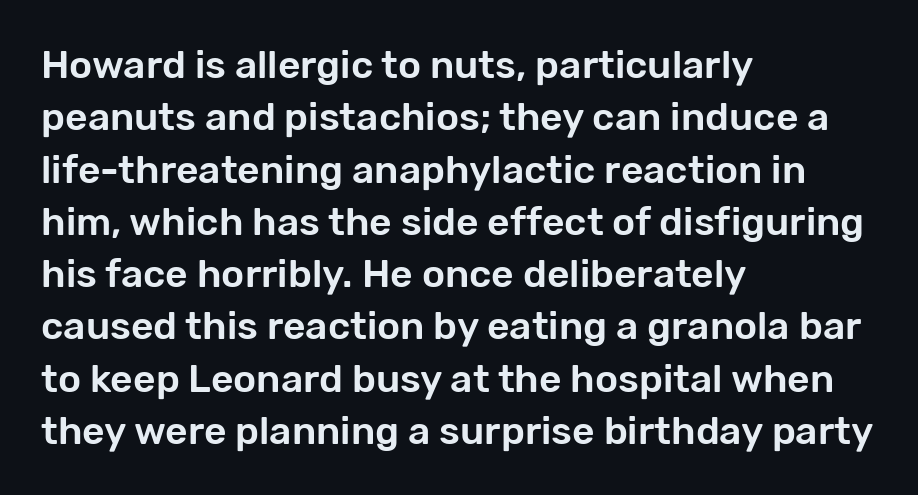
{"serif": "no", "italic": "no", "width": "normal", "stroke_contrast": "low", "x_height": "medium", "monospaced": "no", "underline": "no", "align": "left", "line_spacing": "normal", "line_spacing_ratio": 1.34, "letter_spacing": "normal", "letter_spacing_em": 0.0, "glyph_px": 39}
